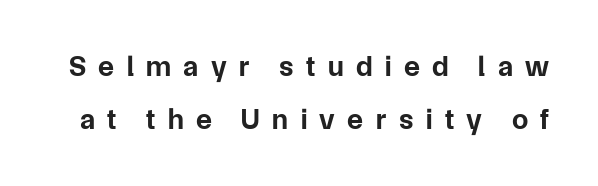
{"serif": "no", "italic": "no", "bold": "yes", "weight": "bold", "width": "normal", "stroke_contrast": "low", "x_height": "medium", "monospaced": "no", "underline": "no", "line_spacing_ratio": 1.84, "letter_spacing": "wide", "letter_spacing_em": 0.43, "glyph_px": 29}
